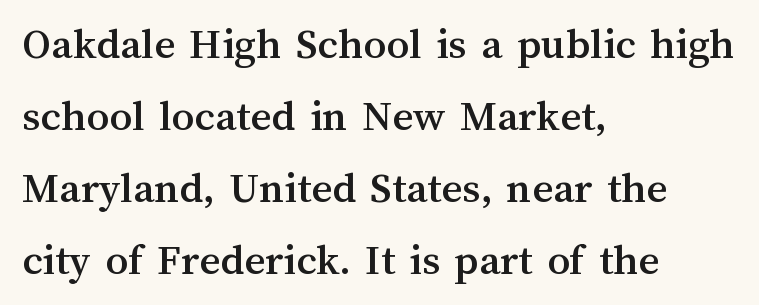
The image shows 45 px text type, upright; set left-aligned, normal line spacing (1.6x), normal letter spacing, not underlined; medium stroke contrast and a medium x-height.
